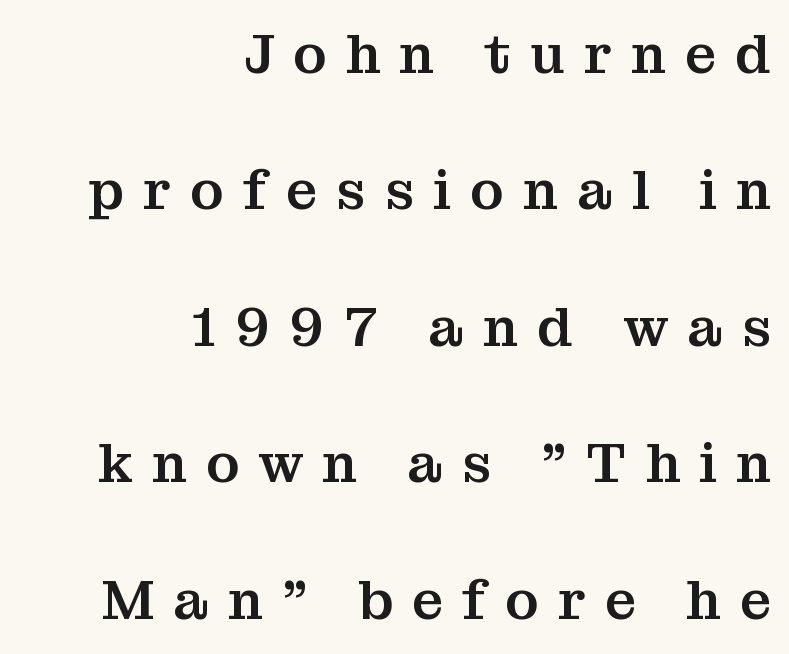
Q: Is the text italic (slanted)? A: No, it is upright.
Q: Is the typeface a serif or a sans-serif typeface? A: Serif.
Q: Is the text underlined? A: No.
Q: How is the paragraph aligned? A: Right-aligned.
Q: Is the spacing between letters normal or unusually wide? A: Unusually wide.
Q: Is the spacing between lines tight, normal or loose? A: Loose.
Q: Width (condensed, normal, or wide)? A: Normal.
Q: Stroke contrast? A: Medium.
Q: x-height? A: Medium.
Q: Monospaced? A: No.
